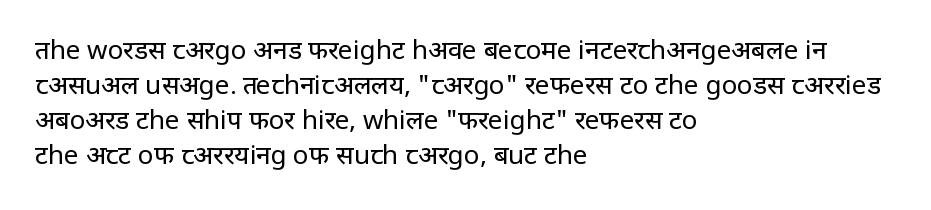
Q: Is the text bold? A: No.
Q: Is the text italic (slanted)? A: No, it is upright.
Q: Is the text underlined? A: No.
Q: How is the paragraph aligned? A: Left-aligned.
Q: Is the spacing between letters normal or unusually wide? A: Normal.
Q: Is the spacing between lines tight, normal or loose? A: Normal.
